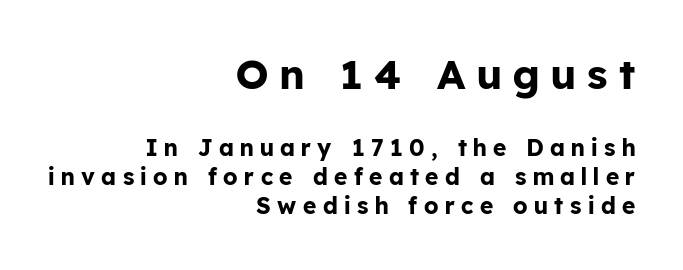
Examine the stroke ends and you'll find no serifs. Pretty heavy lettering here — definitely bold. Teacher's note: observe the even right margin — that is flush-right alignment. Between these two stacked blocks, the higher one wins on size. Compared with typical body copy, the letter spacing here is much looser.
